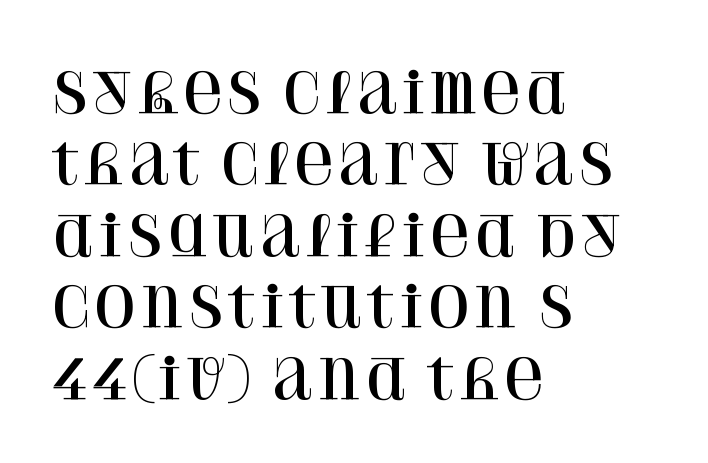
Character widths vary here, with narrow letters taking less room than wide ones. Descenders hang freely into open space. Successive baselines arrive at the customary interval. These lines are set flush left with a ragged right edge. Inter-character spacing is left at the font's built-in metrics. Italic: no, the glyphs are upright roman.
